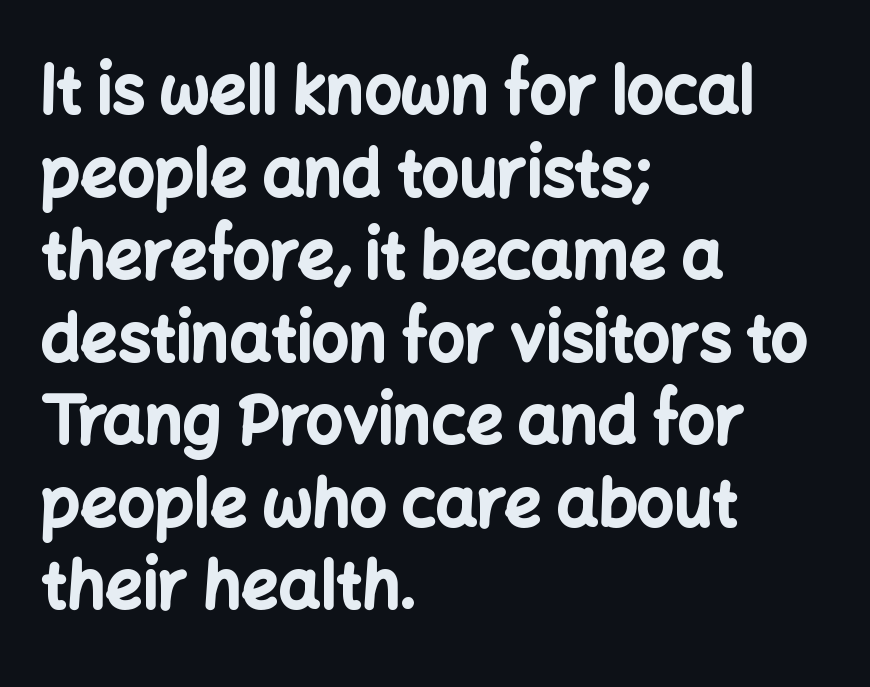
The image shows 65 px bold sans-serif type, upright; set left-aligned, normal line spacing (1.27x), normal letter spacing, not underlined; low stroke contrast and a medium x-height.
